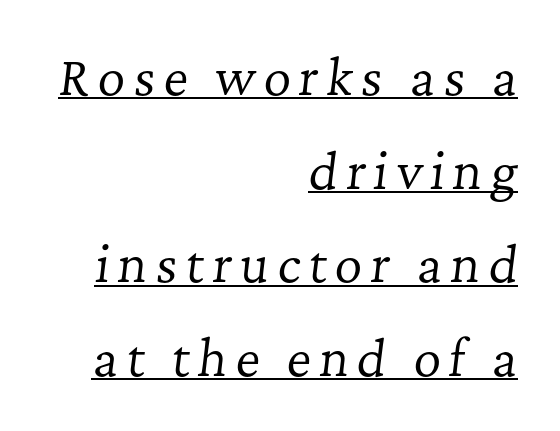
{"serif": "yes", "italic": "yes", "lean": "right", "slant_degrees": 7, "bold": "no", "weight": "regular", "width": "normal", "stroke_contrast": "low", "x_height": "medium", "monospaced": "no", "underline": "yes", "align": "right", "line_spacing": "loose", "line_spacing_ratio": 1.95, "glyph_px": 48}
